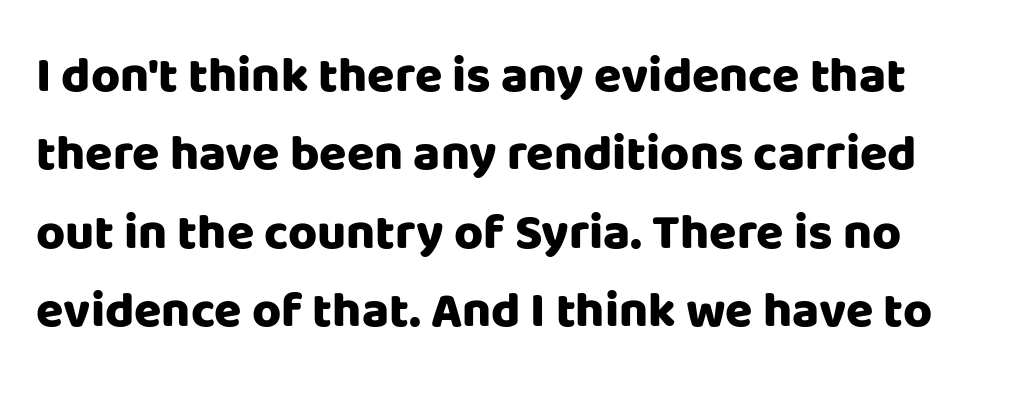
This sample uses plain, unmodified letter spacing. These lines are rendered in a variable-pitch font. Upright lettering throughout. To sum up the face: it is a sans, with no serifs. The designer left line spacing at the default. The zone under the glyphs is completely vacant.
